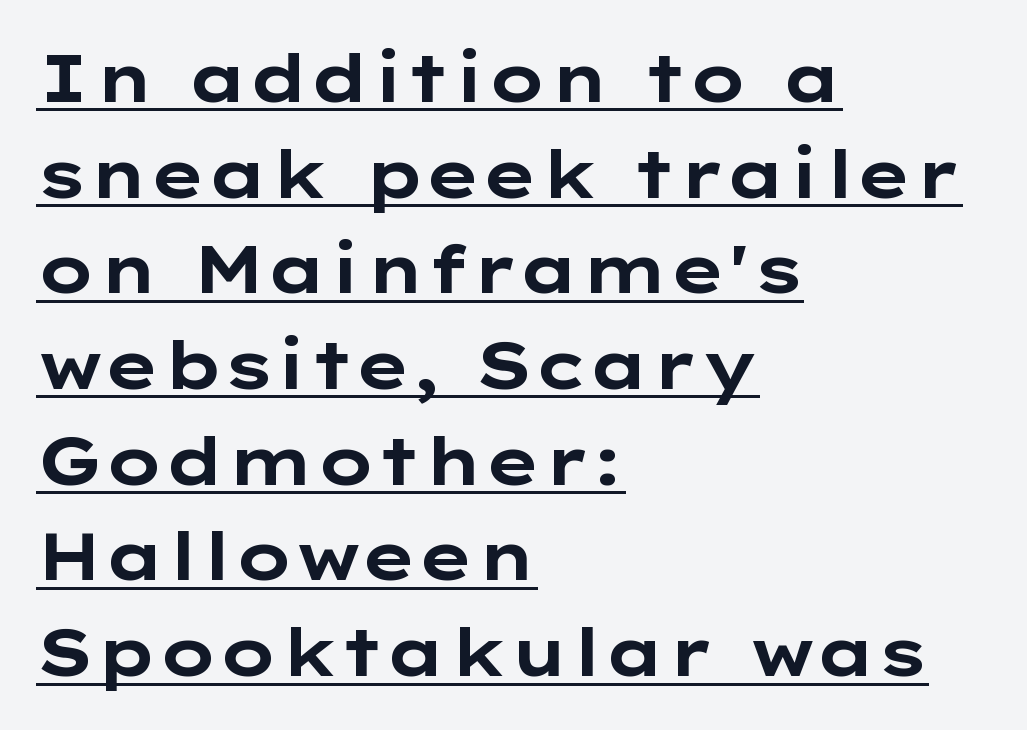
The lines sit at an ordinary, default distance from one another. Note: no serifs on the glyphs. Heavy, bold letterforms. Here the glyphs are tracked normally, forming tight word shapes.
